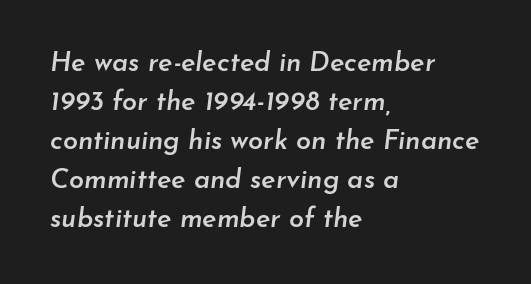
Q: Is the text bold? A: Semi-bold.
Q: Is the text italic (slanted)? A: Yes, it leans right by about 7 degrees.
Q: Is the text underlined? A: No.
Q: How is the paragraph aligned? A: Left-aligned.
Q: Is the spacing between letters normal or unusually wide? A: Normal.
Q: Is the spacing between lines tight, normal or loose? A: Normal.
